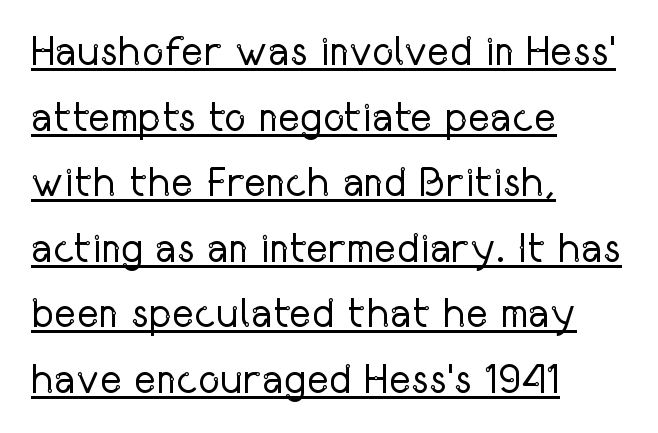
The specimen includes a rule beneath the text block's lines. To sum up the face: it is a sans, with no serifs. This sample keeps an unexceptional amount of space between lines. All the whitespace from short lines collects on the right. Each letter keeps its own natural width here, so spacing adapts to shape. Unbolded letterforms with no extra heft.
